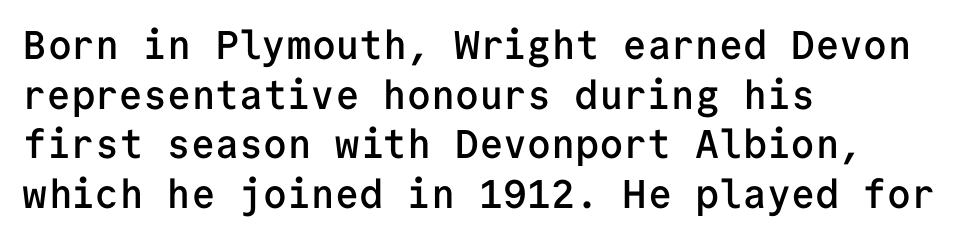
The image shows 40 px semibold sans-serif type, upright, monospaced; set left-aligned, line spacing 1.24x, normal letter spacing, not underlined; low stroke contrast and a medium x-height.
